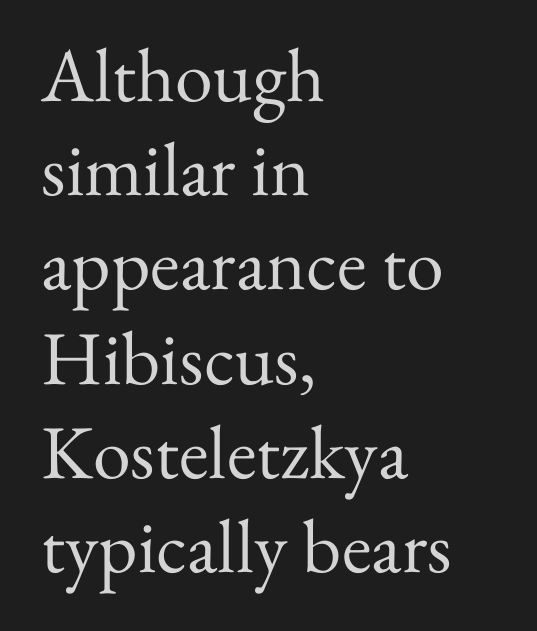
Q: Is the text bold? A: No.
Q: Is the text italic (slanted)? A: No, it is upright.
Q: Is the typeface a serif or a sans-serif typeface? A: Serif.
Q: Is the text underlined? A: No.
Q: How is the paragraph aligned? A: Left-aligned.
Q: Is the spacing between letters normal or unusually wide? A: Normal.
Q: Width (condensed, normal, or wide)? A: Normal.
Q: Stroke contrast? A: Medium.
Q: x-height? A: Small.
Q: Monospaced? A: No.
